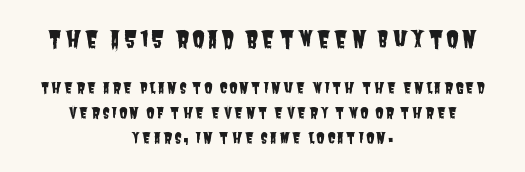
{"underline": "no", "align": "center", "line_spacing": "normal", "line_spacing_ratio": 1.68, "larger_block": "first", "size_ratio": 1.53, "glyph_px": 23}
